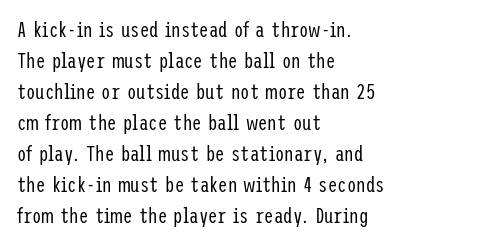
The image shows 21 px text type, upright; set left-aligned, normal line spacing (1.48x), normal letter spacing, not underlined.
